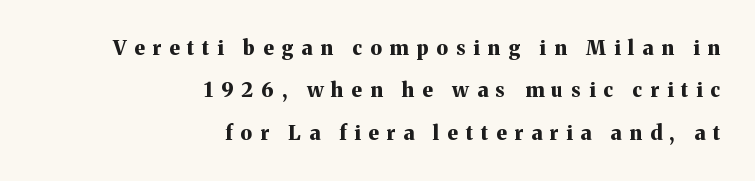
{"italic": "no", "bold": "yes", "underline": "no", "align": "right", "line_spacing": "loose", "line_spacing_ratio": 2.12, "letter_spacing": "wide", "letter_spacing_em": 0.4, "glyph_px": 20}
